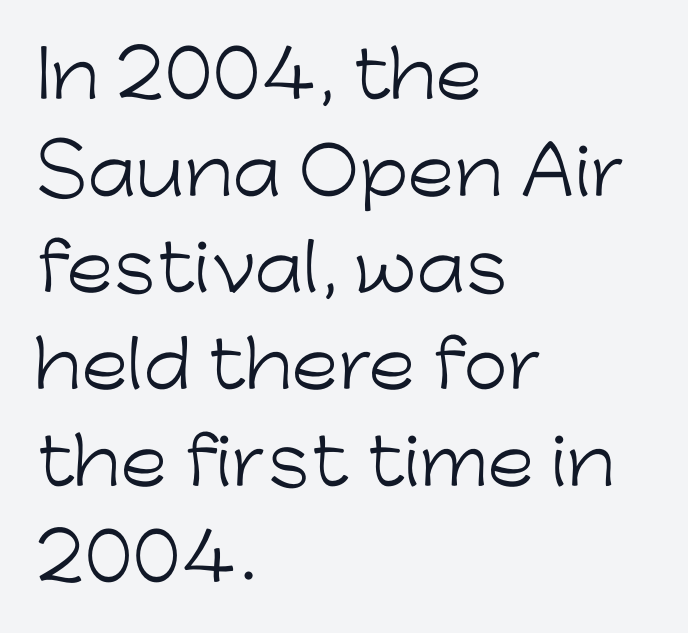
The image shows 64 px light sans-serif type, upright; set left-aligned, normal line spacing (1.51x), normal letter spacing, not underlined; low stroke contrast and a medium x-height.
